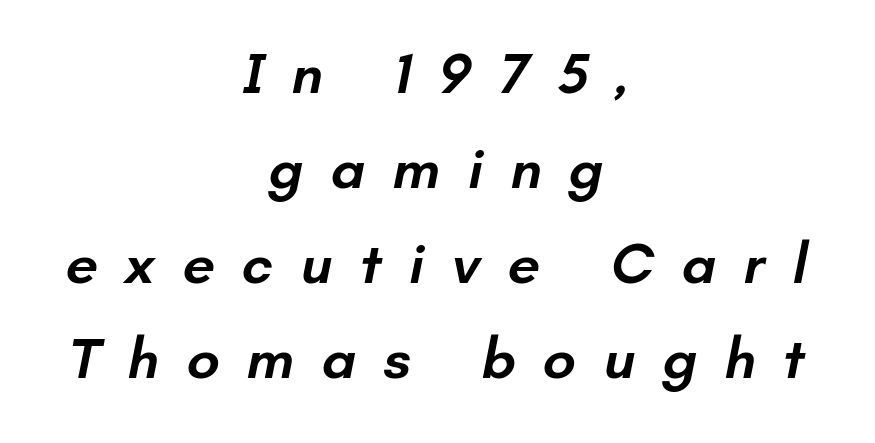
{"serif": "no", "bold": "semi", "weight": "semibold", "width": "normal", "stroke_contrast": "low", "x_height": "small", "monospaced": "no", "underline": "no", "align": "center", "line_spacing": "normal", "line_spacing_ratio": 1.64, "letter_spacing": "wide", "letter_spacing_em": 0.47, "glyph_px": 58}
